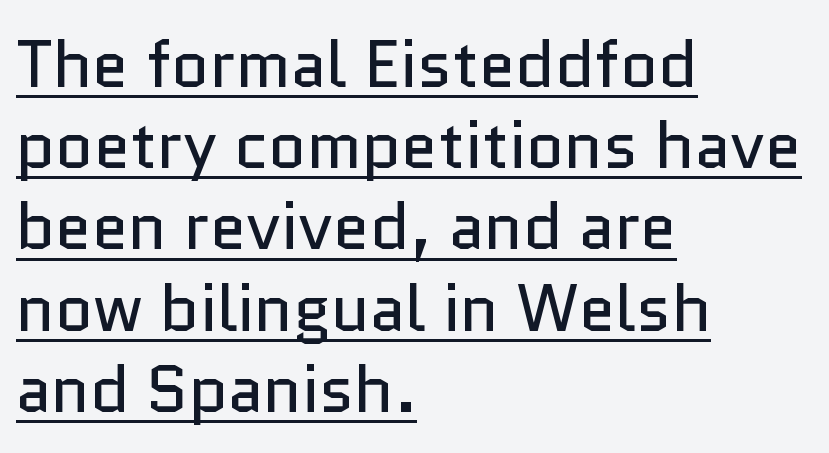
The image shows 66 px regular-weight sans-serif type, upright; set left-aligned, line spacing 1.23x, normal letter spacing, underlined; low stroke contrast and a medium x-height.
